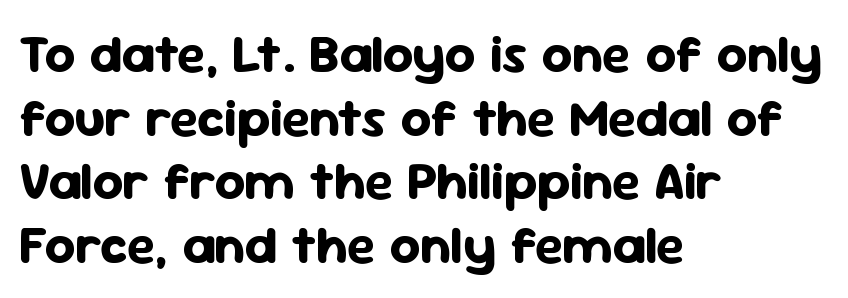
{"serif": "no", "italic": "no", "bold": "yes", "weight": "bold", "width": "normal", "stroke_contrast": "low", "x_height": "medium", "monospaced": "no", "underline": "no", "align": "left", "line_spacing_ratio": 1.2, "letter_spacing": "normal", "letter_spacing_em": 0.0, "glyph_px": 53}
